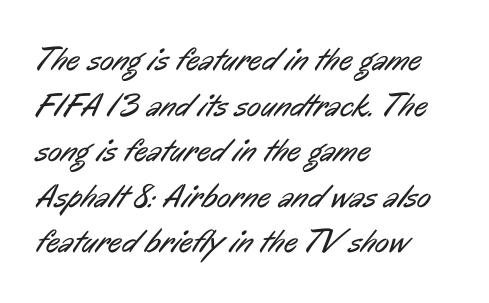
Q: Is the text bold? A: No.
Q: Is the typeface a serif or a sans-serif typeface? A: Sans-serif.
Q: Is the text underlined? A: No.
Q: How is the paragraph aligned? A: Left-aligned.
Q: Is the spacing between letters normal or unusually wide? A: Normal.
Q: Is the spacing between lines tight, normal or loose? A: Normal.
Q: Width (condensed, normal, or wide)? A: Condensed.
Q: Stroke contrast? A: Low.
Q: x-height? A: Medium.
Q: Monospaced? A: No.
